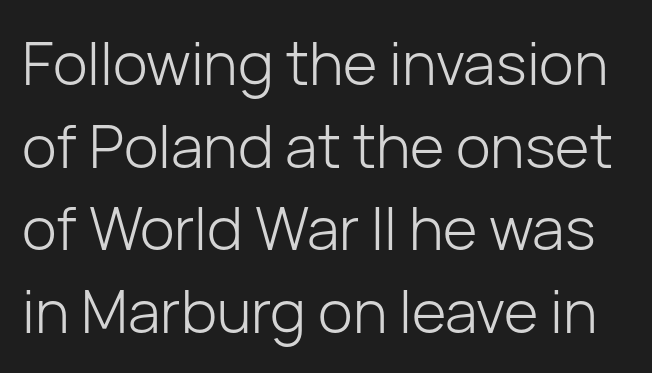
The image shows 59 px light sans-serif type, upright; set normal line spacing (1.4x), normal letter spacing, not underlined; low stroke contrast and a medium x-height.
